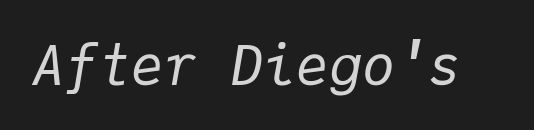
Q: Is the text bold? A: No.
Q: Is the text italic (slanted)? A: Yes, it leans right by about 9 degrees.
Q: Is the text underlined? A: No.
Q: Is the spacing between letters normal or unusually wide? A: Normal.
Q: Width (condensed, normal, or wide)? A: Normal.
Q: Stroke contrast? A: Low.
Q: x-height? A: Medium.
Q: Monospaced? A: Yes.
